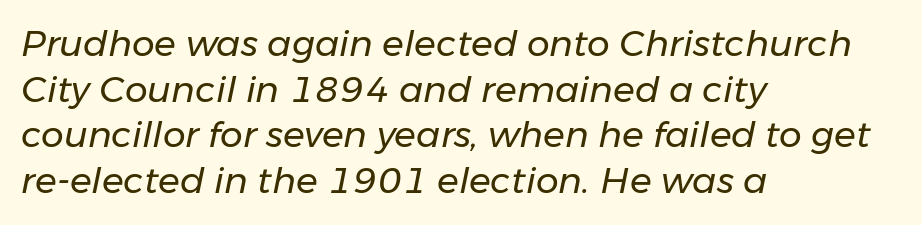
Q: Is the text bold? A: No.
Q: Is the text italic (slanted)? A: Yes, it leans right by about 11 degrees.
Q: Is the text underlined? A: No.
Q: How is the paragraph aligned? A: Left-aligned.
Q: Is the spacing between letters normal or unusually wide? A: Normal.
Q: Is the spacing between lines tight, normal or loose? A: Normal.
Q: Width (condensed, normal, or wide)? A: Normal.
Q: Stroke contrast? A: Low.
Q: x-height? A: Medium.
Q: Monospaced? A: No.
